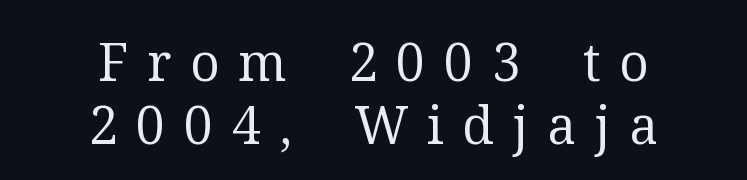
The image shows 52 px regular-weight serif type, upright; set centered, line spacing 1.21x, unusually wide letter spacing (+0.36 em), not underlined; medium stroke contrast and a medium x-height.
